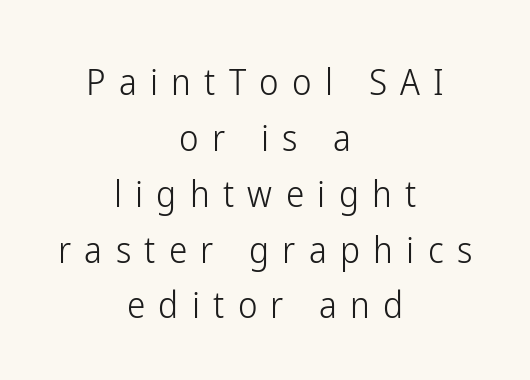
I'd call this a sans setting — the letters go barefoot. The typeface has the unassuming heft of standard copy or less. The block of text has a typical density, with ordinary space between rows. The rendering uses natural spacing where letterforms have individual widths. The space directly below the letters is spotless. The rendering inserts visible extra space after every character.
